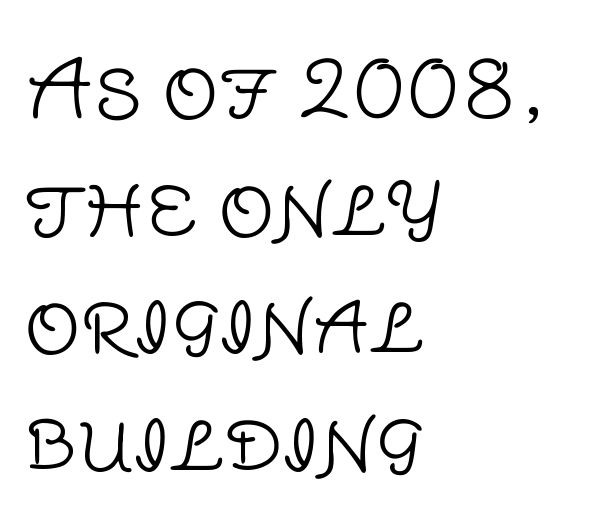
Q: Is the text bold? A: No.
Q: Is the text italic (slanted)? A: Yes.
Q: Is the typeface a serif or a sans-serif typeface? A: Sans-serif.
Q: Is the text underlined? A: No.
Q: How is the paragraph aligned? A: Left-aligned.
Q: Is the spacing between letters normal or unusually wide? A: Normal.
Q: Is the spacing between lines tight, normal or loose? A: Normal.
Q: Width (condensed, normal, or wide)? A: Normal.
Q: Stroke contrast? A: Low.
Q: x-height? A: Large.
Q: Monospaced? A: No.
